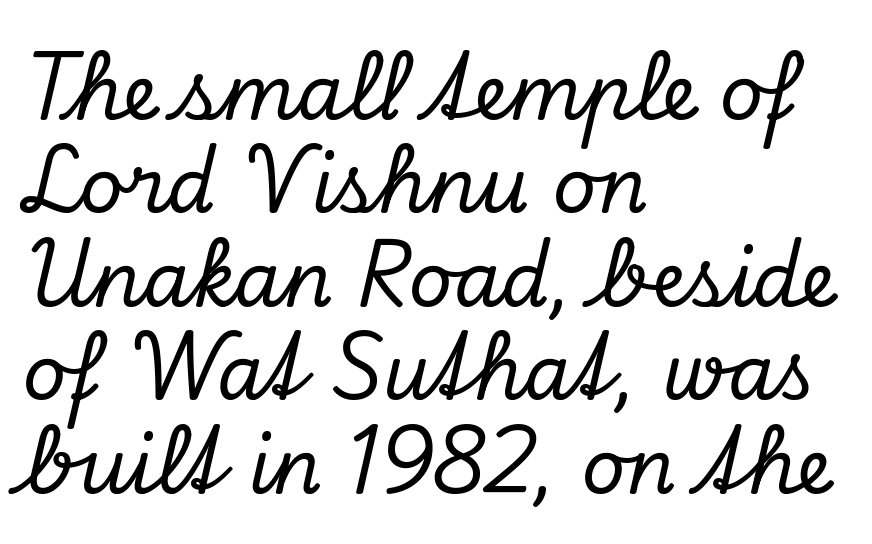
The image shows 76 px serif type, italic (leaning right); set left-aligned, line spacing 1.23x, normal letter spacing, not underlined; low stroke contrast and a small x-height.
